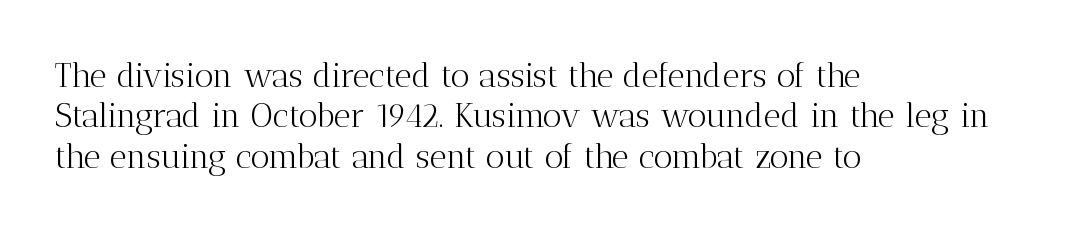
The image shows 33 px light serif type, upright; set left-aligned, line spacing 1.22x, normal letter spacing, not underlined; medium stroke contrast and a medium x-height.
